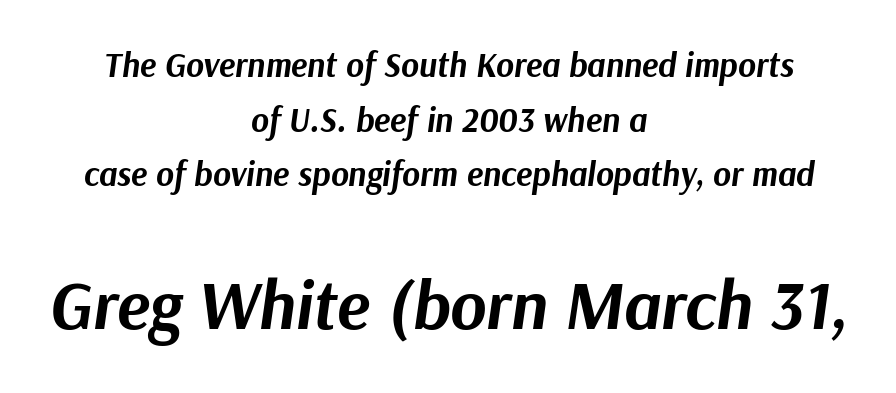
{"italic": "yes", "lean": "right", "slant_degrees": 9, "bold": "yes", "weight": "bold", "width": "normal", "stroke_contrast": "medium", "x_height": "medium", "monospaced": "no", "underline": "no", "align": "center", "line_spacing": "normal", "line_spacing_ratio": 1.61, "letter_spacing": "normal", "letter_spacing_em": 0.0, "larger_block": "second", "size_ratio": 2.03, "glyph_px": 69}
